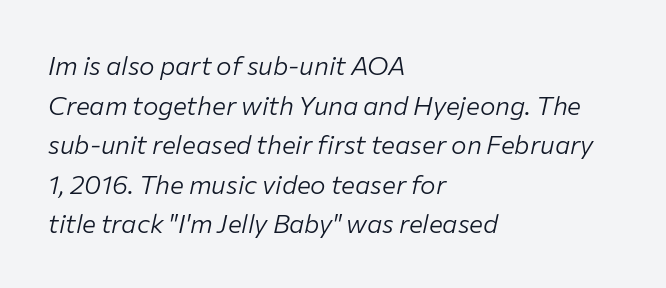
No chunkiness to these letters — they're not bold. Each new line begins a customary step beneath the previous one. These lines were composed using italics. Underline: absent. Is the block centered? No — it sits flush against the left margin. The rendering keeps characters at their native spacing.
